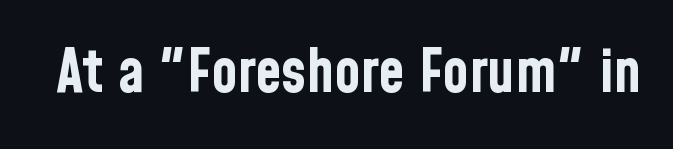
{"serif": "no", "italic": "no", "bold": "yes", "weight": "bold", "width": "condensed", "stroke_contrast": "low", "x_height": "medium", "monospaced": "no", "underline": "no", "letter_spacing": "normal", "letter_spacing_em": 0.0, "glyph_px": 60}
